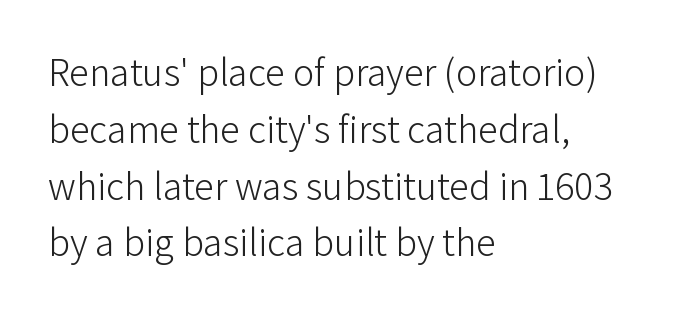
The image shows 40 px light sans-serif type, upright; set left-aligned, normal line spacing (1.42x), normal letter spacing, not underlined; low stroke contrast and a medium x-height.
